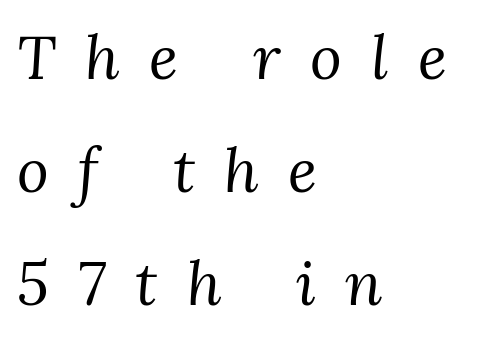
The image shows 61 px regular-weight serif type, italic (leaning right); set left-aligned, line spacing 1.85x, unusually wide letter spacing (+0.48 em), not underlined; medium stroke contrast and a medium x-height.
